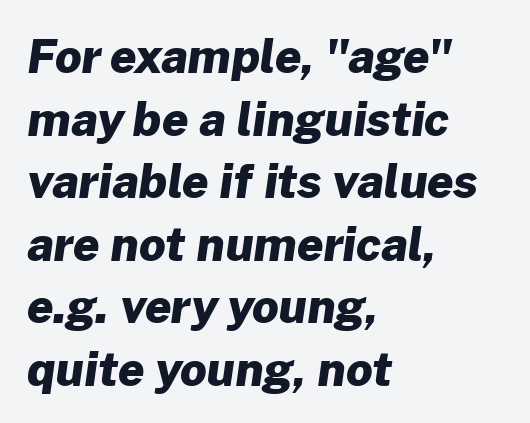
Horizontal bands of white between lines are of average thickness. The rendering keeps characters at their native spacing. Type without underlining. This sample uses a sans-serif face. Is this a fixed-width face? No — the glyphs have proportional, varying widths. The passage is arranged the way most books set body copy — flush left.
